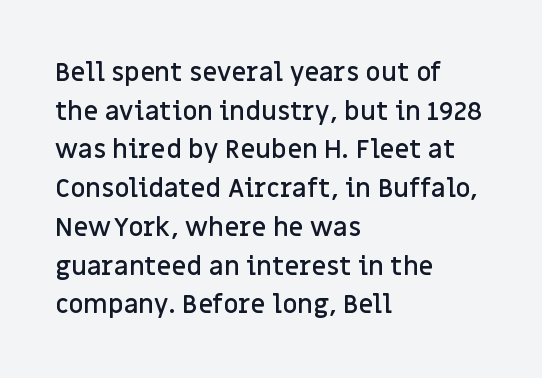
Q: Is the text bold? A: Semi-bold.
Q: Is the text italic (slanted)? A: No, it is upright.
Q: Is the text underlined? A: No.
Q: How is the paragraph aligned? A: Left-aligned.
Q: Is the spacing between letters normal or unusually wide? A: Normal.
Q: Is the spacing between lines tight, normal or loose? A: Normal.
